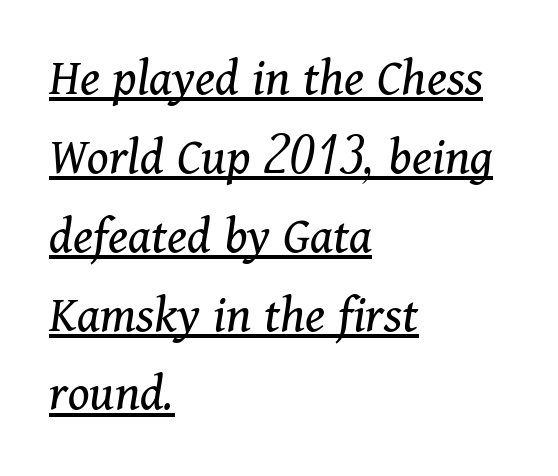
Varying glyph widths throughout — classic text-font behaviour. The font's italic variant was chosen for this text. Which margin do the lines hug? The left one — the right edge is uneven. Like a heading marked for emphasis, these lines bear an underscore. The strokes carry an ordinary text weight at most. What stands out about the letter spacing? Nothing — it is the standard amount.
